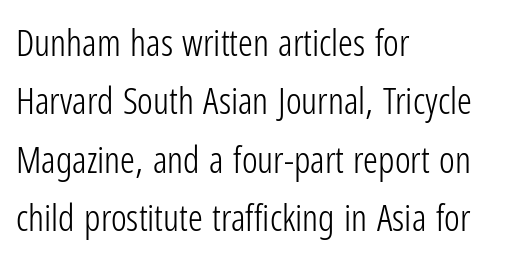
{"serif": "no", "italic": "no", "bold": "no", "weight": "light", "width": "condensed", "stroke_contrast": "low", "x_height": "medium", "monospaced": "no", "underline": "no", "align": "left", "line_spacing": "normal", "line_spacing_ratio": 1.58, "letter_spacing": "normal", "letter_spacing_em": 0.0, "glyph_px": 37}
